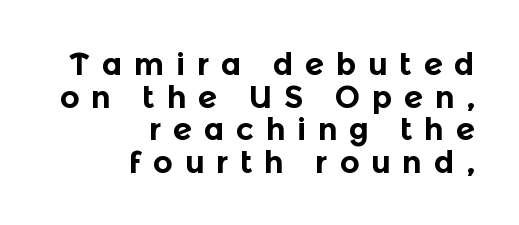
{"serif": "no", "italic": "no", "bold": "yes", "weight": "bold", "width": "normal", "x_height": "medium", "monospaced": "no", "underline": "no", "align": "right", "line_spacing": "tight", "line_spacing_ratio": 1.05, "letter_spacing": "wide", "letter_spacing_em": 0.37, "glyph_px": 31}
